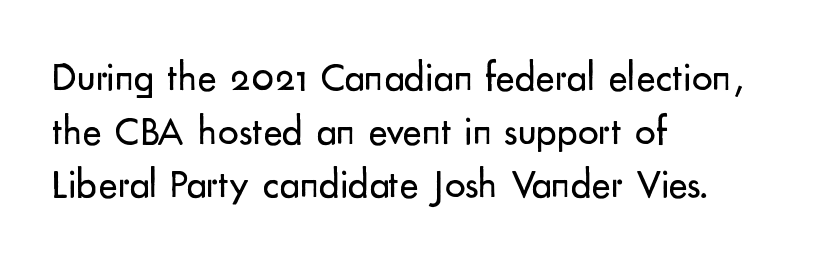
The image shows 41 px regular-weight sans-serif type, upright; set left-aligned, normal line spacing (1.31x), normal letter spacing, not underlined; low stroke contrast and a small x-height.
